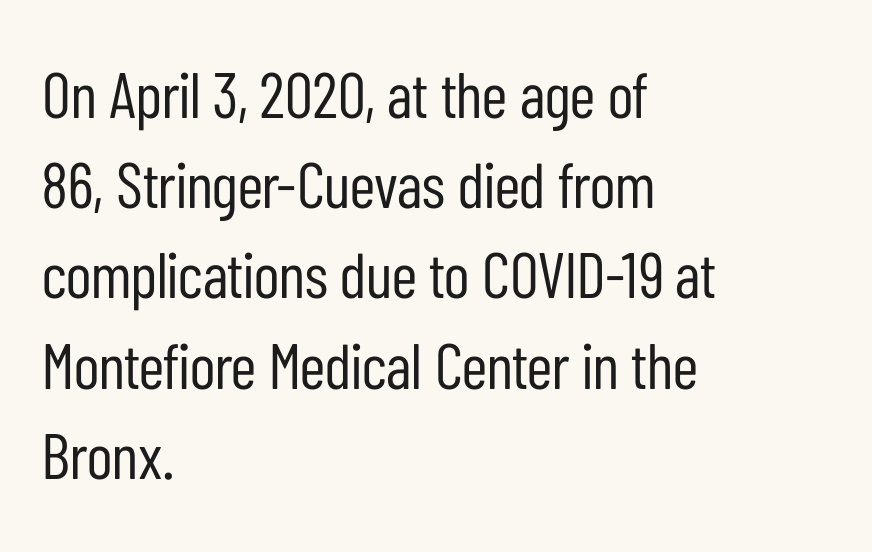
Q: Is the text bold? A: No.
Q: Is the text italic (slanted)? A: No, it is upright.
Q: Is the typeface a serif or a sans-serif typeface? A: Sans-serif.
Q: Is the text underlined? A: No.
Q: How is the paragraph aligned? A: Left-aligned.
Q: Is the spacing between letters normal or unusually wide? A: Normal.
Q: Is the spacing between lines tight, normal or loose? A: Normal.
Q: Width (condensed, normal, or wide)? A: Condensed.
Q: Stroke contrast? A: Low.
Q: x-height? A: Medium.
Q: Monospaced? A: No.
